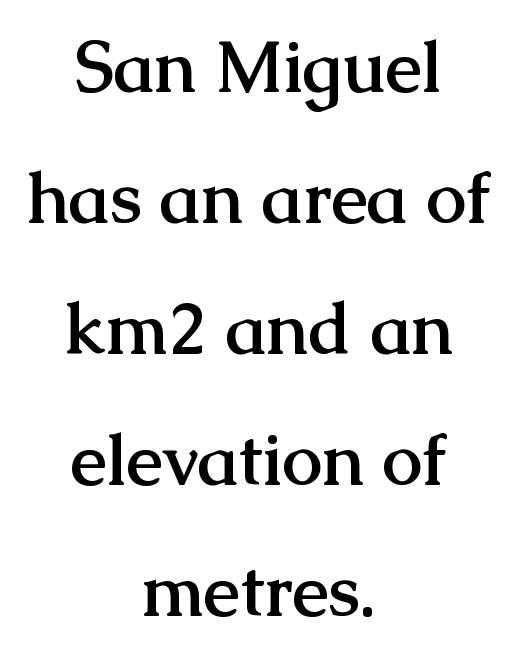
Q: Is the text bold? A: Yes.
Q: Is the text italic (slanted)? A: No, it is upright.
Q: Is the typeface a serif or a sans-serif typeface? A: Serif.
Q: Is the text underlined? A: No.
Q: How is the paragraph aligned? A: Centered.
Q: Is the spacing between letters normal or unusually wide? A: Normal.
Q: Width (condensed, normal, or wide)? A: Normal.
Q: Stroke contrast? A: Medium.
Q: x-height? A: Medium.
Q: Monospaced? A: No.
